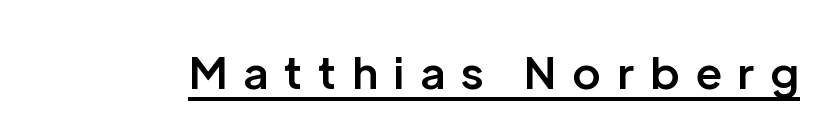
A typesetter would call this proportional, since set widths differ per character. The face used here appears with an underline applied. The tracking reads as deliberately expanded to a designer's eye. The sample has been set in demibold, a notch under bold.
